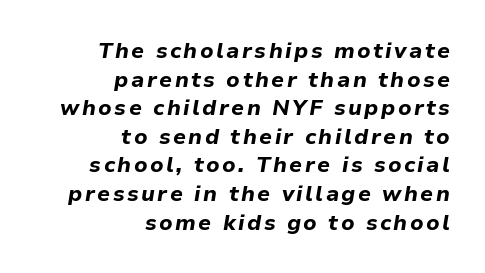
Has an underline been added? It has not. Set as a true bold cut, around the 700 mark. How would I describe the line gaps? Plain and ordinary. These lines are set flush right with a ragged left edge. If you drew a line through each stem, it would be angled.
